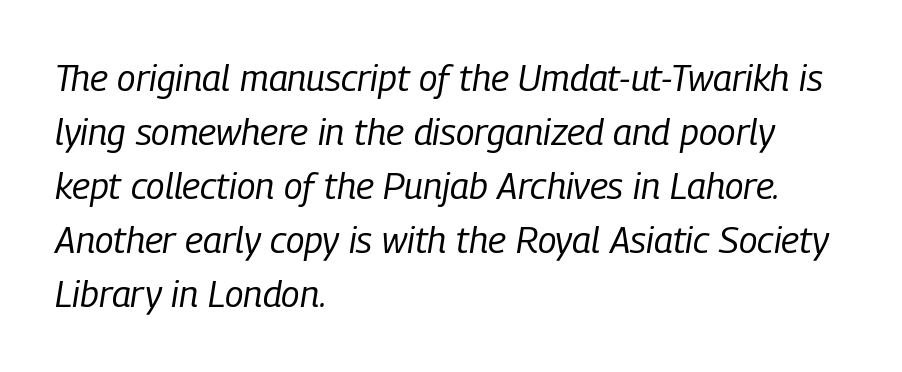
The rendering keeps characters at their native spacing. A typesetter would mark this as italic. Heaviness? Minimal to ordinary, like unemphasized prose. The strip under each line holds only bare page.
